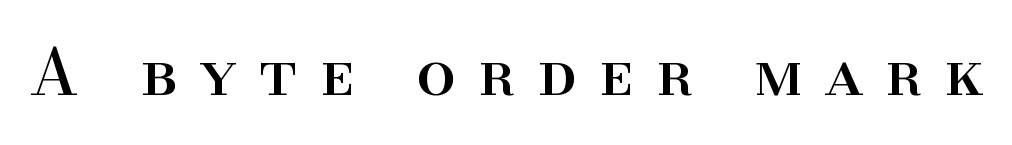
The image shows 63 px serif type, upright; set unusually wide letter spacing (+0.36 em), not underlined; high stroke contrast and a small x-height.
